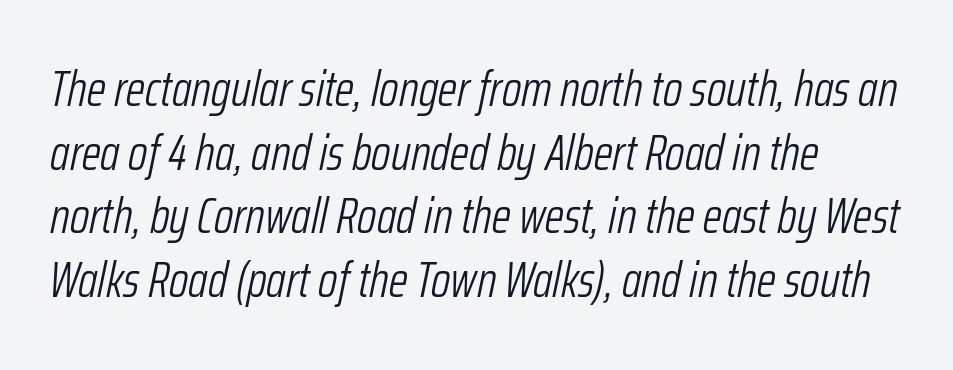
The image shows 49 px light, condensed type, italic (leaning right); set normal line spacing (1.3x), normal letter spacing, not underlined; low stroke contrast and a medium x-height.
